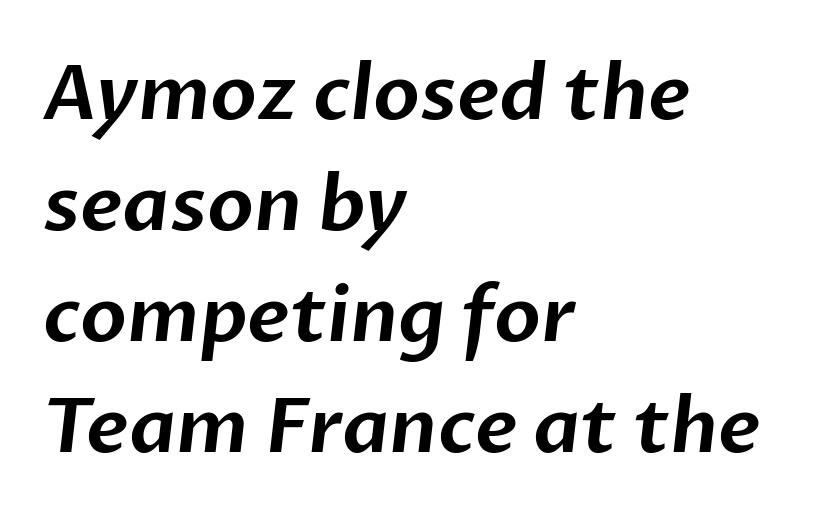
The image shows 76 px sans-serif type; set left-aligned, normal line spacing (1.46x), normal letter spacing, not underlined; low stroke contrast and a medium x-height.
